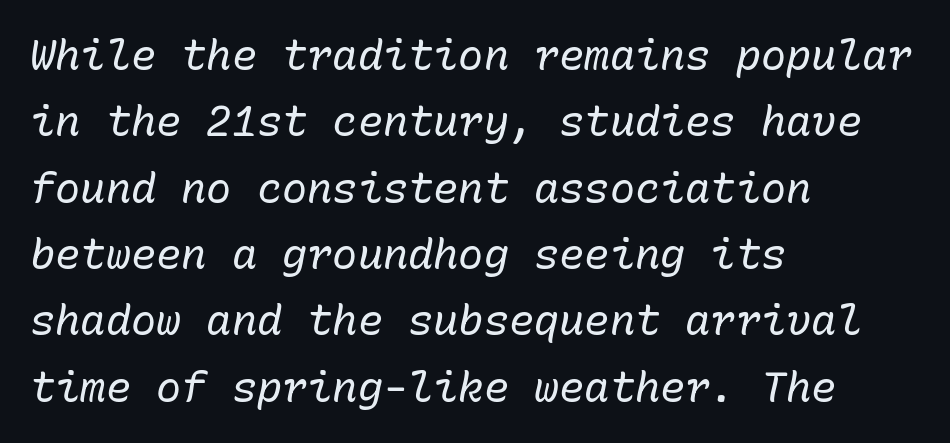
{"italic": "yes", "lean": "right", "slant_degrees": 10, "bold": "no", "weight": "regular", "width": "normal", "stroke_contrast": "low", "x_height": "medium", "monospaced": "yes", "underline": "no", "align": "left", "line_spacing": "normal", "line_spacing_ratio": 1.58, "letter_spacing": "normal", "letter_spacing_em": 0.0, "glyph_px": 42}
